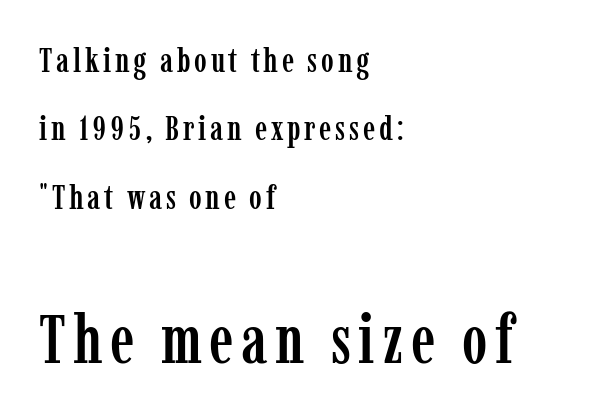
Q: Is the text italic (slanted)? A: No, it is upright.
Q: Is the typeface a serif or a sans-serif typeface? A: Serif.
Q: Is the text underlined? A: No.
Q: How is the paragraph aligned? A: Left-aligned.
Q: Is the spacing between lines tight, normal or loose? A: Loose.
Q: Which block of text is set in a larger size, the first (top) or the second (bottom)? A: The second (bottom) one.
Q: Width (condensed, normal, or wide)? A: Condensed.
Q: Stroke contrast? A: Low.
Q: x-height? A: Medium.
Q: Monospaced? A: No.
